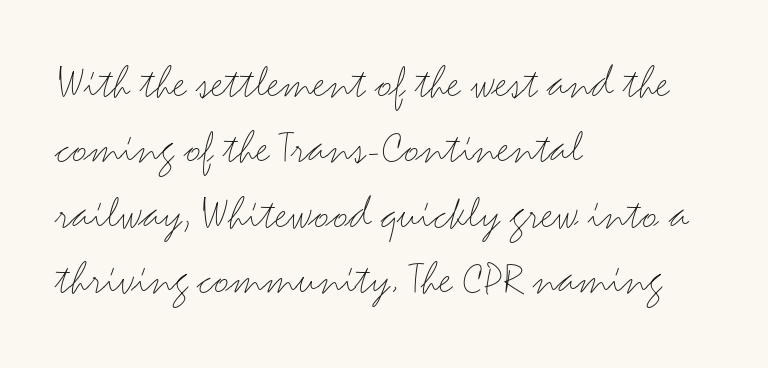
Q: Is the text bold? A: No.
Q: Is the text italic (slanted)? A: Yes.
Q: Is the typeface a serif or a sans-serif typeface? A: Sans-serif.
Q: Is the text underlined? A: No.
Q: How is the paragraph aligned? A: Left-aligned.
Q: Is the spacing between letters normal or unusually wide? A: Normal.
Q: Is the spacing between lines tight, normal or loose? A: Normal.
Q: Width (condensed, normal, or wide)? A: Wide.
Q: Stroke contrast? A: Medium.
Q: x-height? A: Small.
Q: Monospaced? A: No.
